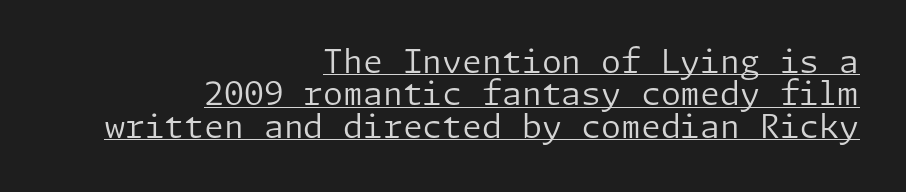
{"serif": "no", "italic": "no", "bold": "no", "weight": "regular", "width": "normal", "stroke_contrast": "low", "x_height": "medium", "underline": "yes", "align": "right", "line_spacing": "tight", "line_spacing_ratio": 1.01, "letter_spacing": "normal", "letter_spacing_em": 0.0, "glyph_px": 32}
